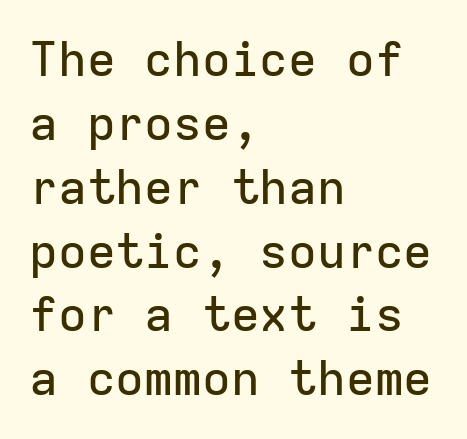
The image shows 48 px sans-serif type, upright, monospaced; set left-aligned, normal line spacing (1.33x), normal letter spacing, not underlined; low stroke contrast and a medium x-height.
